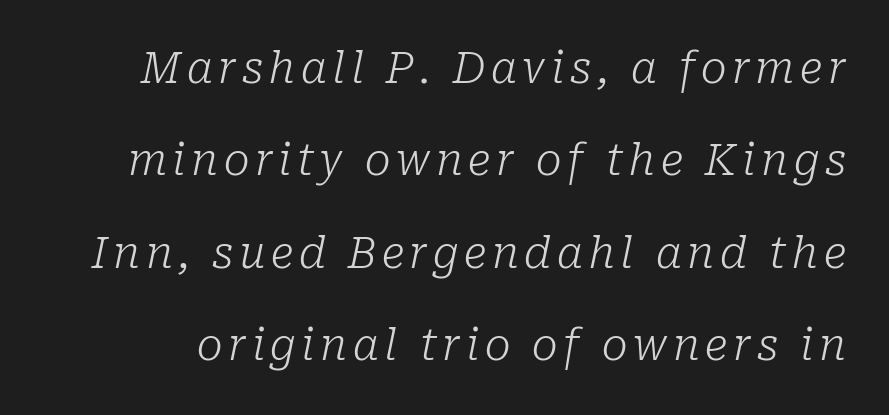
{"serif": "yes", "italic": "yes", "lean": "right", "slant_degrees": 10, "bold": "no", "weight": "light", "width": "normal", "stroke_contrast": "low", "x_height": "medium", "monospaced": "no", "underline": "no", "line_spacing": "loose", "line_spacing_ratio": 2.15, "glyph_px": 43}
